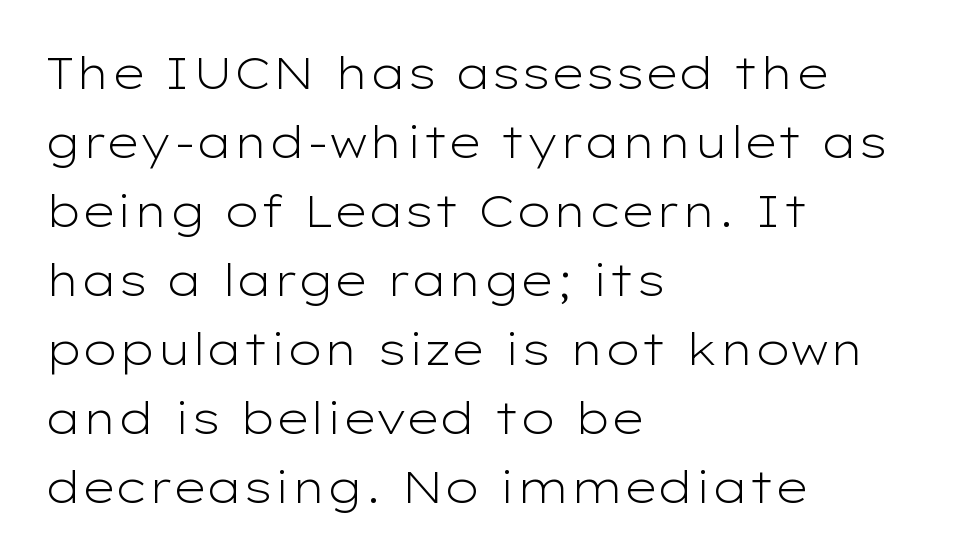
The image shows 44 px light, wide sans-serif type, upright; set left-aligned, normal line spacing (1.57x), normal letter spacing, not underlined; low stroke contrast and a medium x-height.
